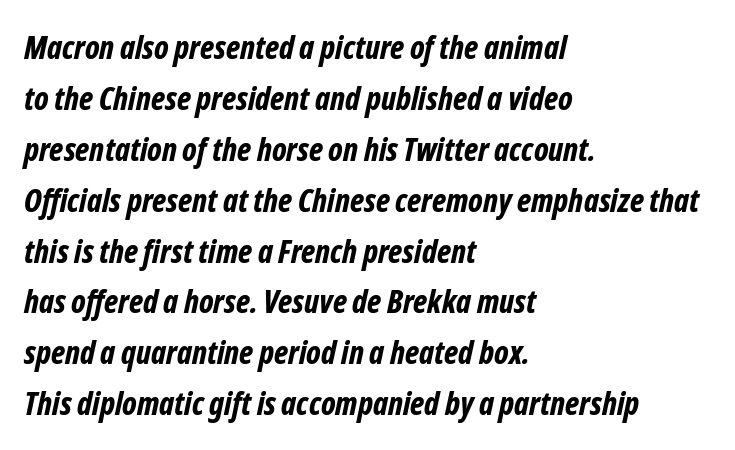
A classic flush-left, rag-right setting is used for this passage. Successive baselines arrive at the customary interval. This sample has the flowing, uneven cadence of proportional lettering. Look at the tracking — it's just the regular setting, nothing added. The glyphs are unaccompanied by any horizontal stroke below them. Look at the stroke-to-counter ratio: heavy, a bold.
